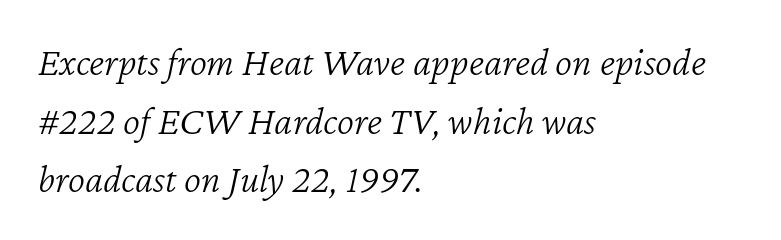
Yep, that's italic — everything's leaning. Honestly, the row spacing looks completely unremarkable. Descenders hang freely into open space. In CSS terms this would be text-align: left.
